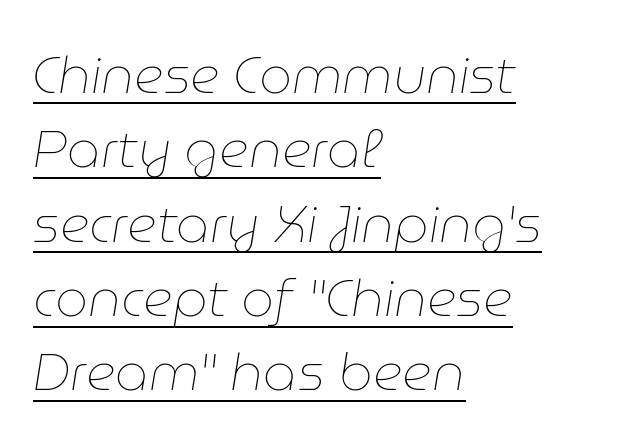
The letters advance in unequal steps, a hallmark of proportional type. The typesetter has applied underlining to the passage shown. Vertically, the passage feels balanced, rows spaced as you'd expect. These lines keep a tight, regular rhythm from letter to letter. Stems and bowls with no extra thickness — not bold. The rendering applies a slant to the glyphs.
